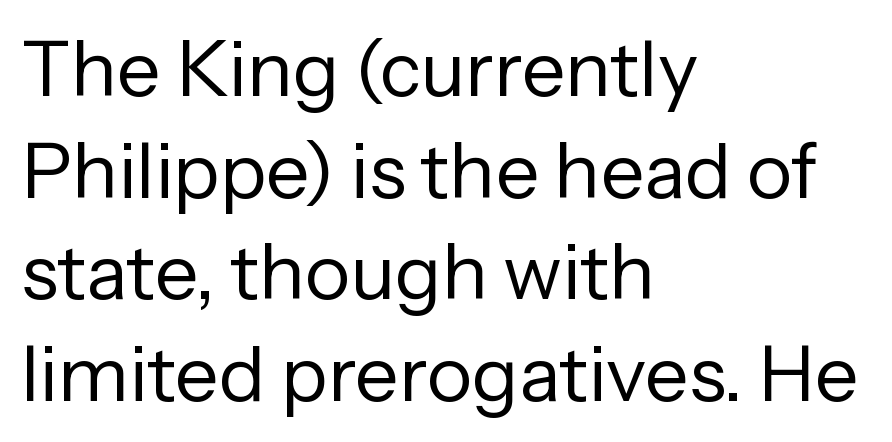
Q: Is the text bold? A: No.
Q: Is the text italic (slanted)? A: No, it is upright.
Q: Is the typeface a serif or a sans-serif typeface? A: Sans-serif.
Q: Is the text underlined? A: No.
Q: How is the paragraph aligned? A: Left-aligned.
Q: Is the spacing between letters normal or unusually wide? A: Normal.
Q: Is the spacing between lines tight, normal or loose? A: Normal.
Q: Width (condensed, normal, or wide)? A: Normal.
Q: Stroke contrast? A: Low.
Q: x-height? A: Medium.
Q: Monospaced? A: No.
